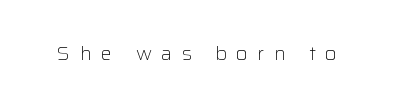
The image shows 20 px text type, upright; set unusually wide letter spacing (+0.47 em), not underlined.
